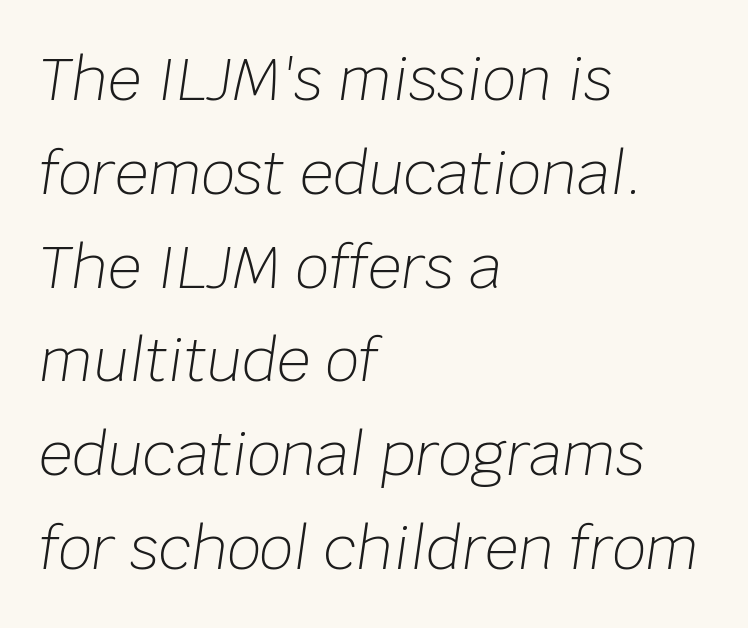
The image shows 59 px light type, italic (leaning right); set left-aligned, normal line spacing (1.59x), normal letter spacing, not underlined; low stroke contrast and a large x-height.
